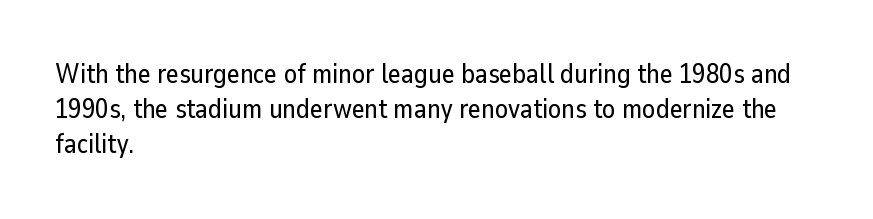
The image shows 27 px text type, upright; set left-aligned, normal line spacing (1.3x), normal letter spacing, not underlined.
